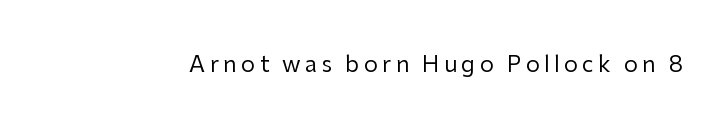
The image shows 22 px text type, upright; set unusually wide letter spacing (+0.2 em), not underlined.
